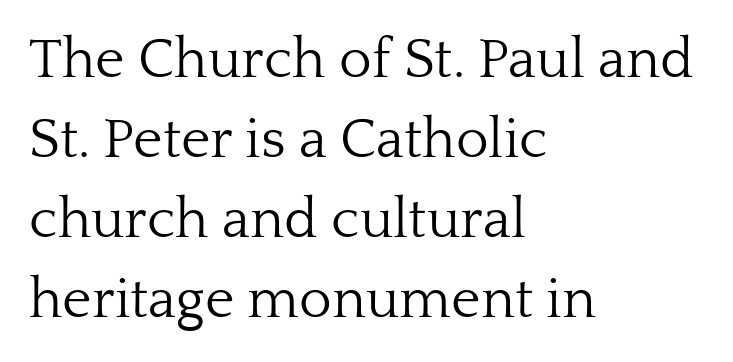
Q: Is the text bold? A: No.
Q: Is the text italic (slanted)? A: No, it is upright.
Q: Is the typeface a serif or a sans-serif typeface? A: Serif.
Q: Is the text underlined? A: No.
Q: How is the paragraph aligned? A: Left-aligned.
Q: Is the spacing between letters normal or unusually wide? A: Normal.
Q: Is the spacing between lines tight, normal or loose? A: Normal.
Q: Width (condensed, normal, or wide)? A: Normal.
Q: Stroke contrast? A: Low.
Q: x-height? A: Medium.
Q: Monospaced? A: No.
